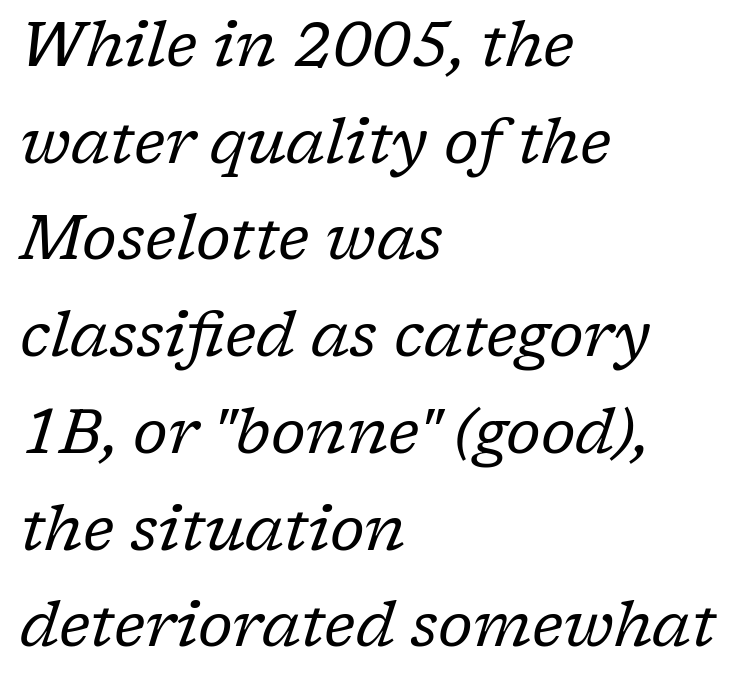
Q: Is the text bold? A: No.
Q: Is the text italic (slanted)? A: Yes, it leans right by about 17 degrees.
Q: Is the typeface a serif or a sans-serif typeface? A: Serif.
Q: Is the text underlined? A: No.
Q: How is the paragraph aligned? A: Left-aligned.
Q: Is the spacing between letters normal or unusually wide? A: Normal.
Q: Is the spacing between lines tight, normal or loose? A: Normal.
Q: Width (condensed, normal, or wide)? A: Normal.
Q: Stroke contrast? A: Low.
Q: x-height? A: Medium.
Q: Monospaced? A: No.
